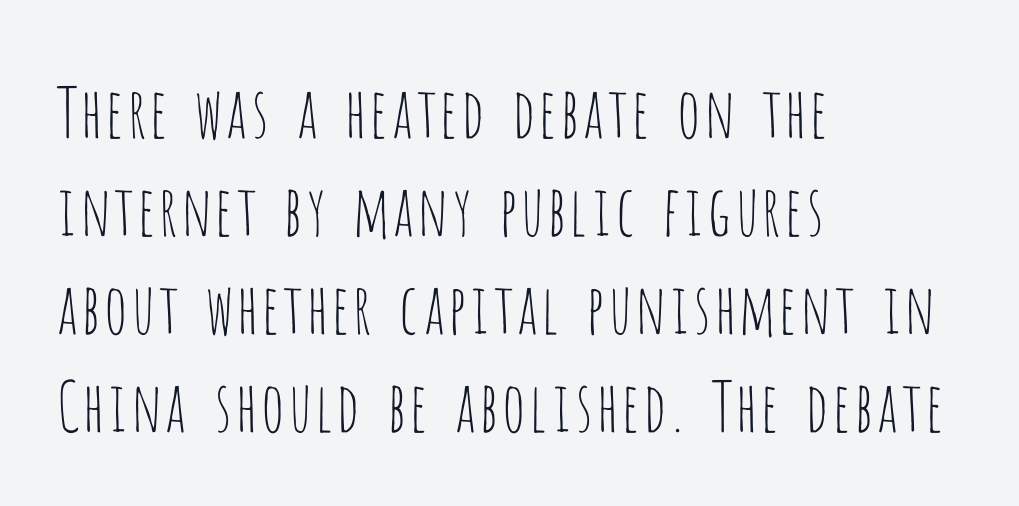
The image shows 69 px thin, condensed sans-serif type, upright; set left-aligned, normal line spacing (1.42x), normal letter spacing, not underlined; low stroke contrast and a large x-height.
